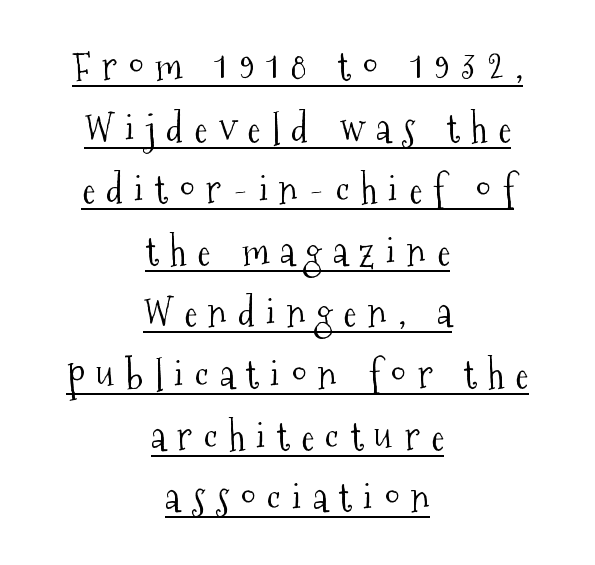
The image shows 39 px light, condensed serif type, upright; set centered, normal line spacing (1.58x), unusually wide letter spacing (+0.29 em), underlined; medium stroke contrast and a medium x-height.
